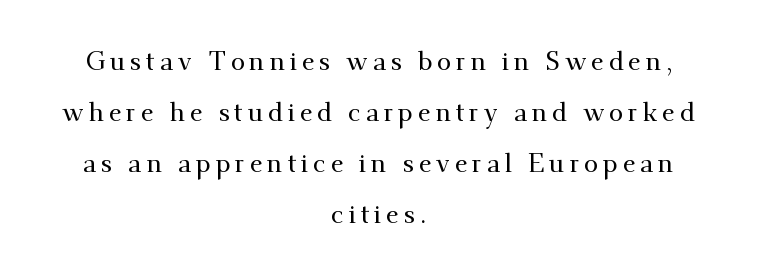
The image shows 26 px text type, upright; set centered, loose line spacing (1.96x), not underlined.
